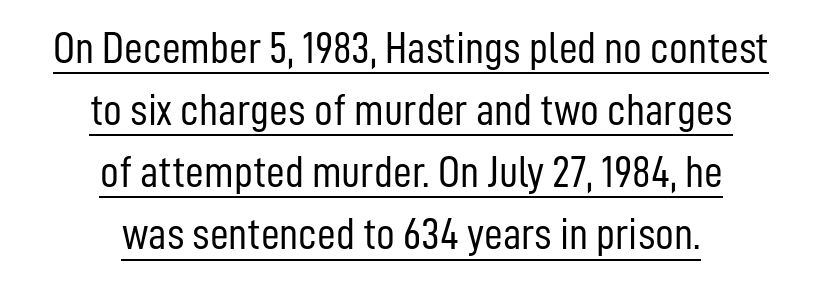
Q: Is the text bold? A: No.
Q: Is the text italic (slanted)? A: No, it is upright.
Q: Is the typeface a serif or a sans-serif typeface? A: Sans-serif.
Q: Is the text underlined? A: Yes.
Q: How is the paragraph aligned? A: Centered.
Q: Is the spacing between letters normal or unusually wide? A: Normal.
Q: Is the spacing between lines tight, normal or loose? A: Normal.
Q: Width (condensed, normal, or wide)? A: Condensed.
Q: Stroke contrast? A: Low.
Q: x-height? A: Medium.
Q: Monospaced? A: No.
